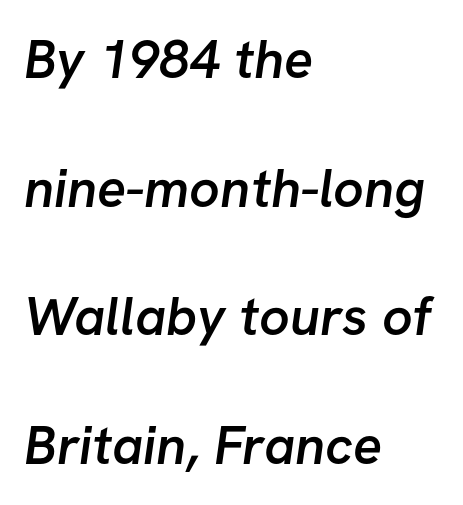
The image shows 54 px semibold sans-serif type; set left-aligned, loose line spacing (2.38x), normal letter spacing, not underlined; low stroke contrast and a medium x-height.
